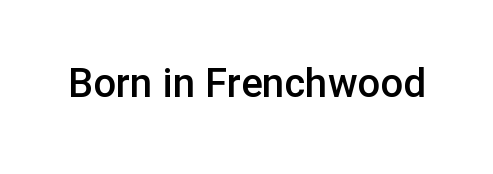
The image shows 40 px semibold sans-serif type, upright; set normal letter spacing, not underlined; low stroke contrast and a medium x-height.
